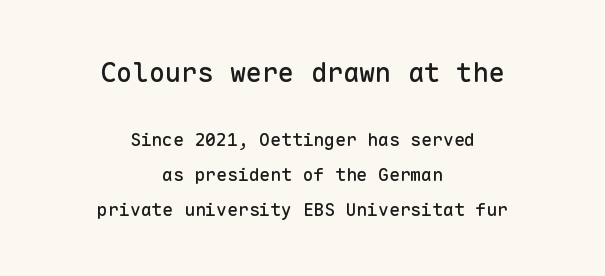
{"italic": "no", "underline": "no", "align": "center", "line_spacing": "loose", "line_spacing_ratio": 1.92, "letter_spacing": "normal", "letter_spacing_em": 0.0, "larger_block": "first", "size_ratio": 1.5, "glyph_px": 27}
